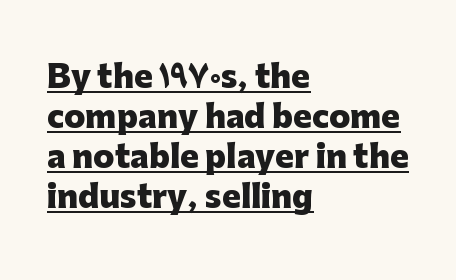
The rendered words wear a rule along their underside. Think of a printed novel: that variable character pitch is what you see here. Notice how thick the strokes are: this is what a full bold looks like. Does the copy run flush right? No — it runs flush left. Is the letter spacing exaggerated? No — it looks like the ordinary default. Unlike a traditional serif, this face leaves its strokes unadorned.
